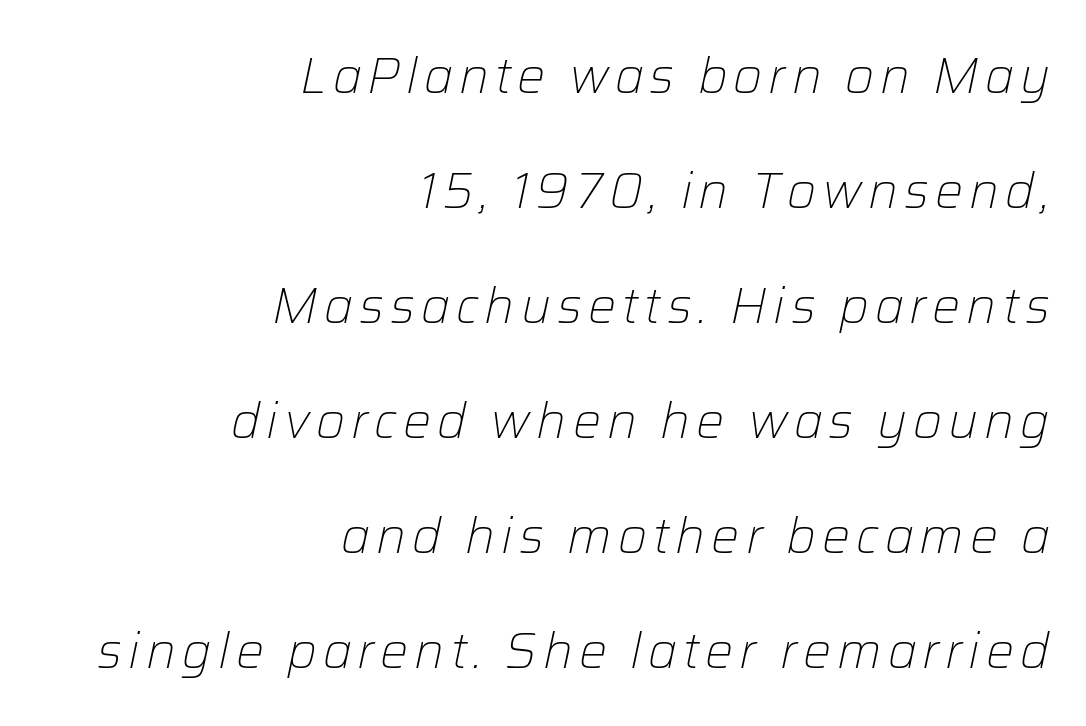
{"italic": "yes", "lean": "right", "slant_degrees": 12, "bold": "no", "weight": "light", "width": "normal", "stroke_contrast": "low", "x_height": "medium", "monospaced": "no", "underline": "no", "align": "right", "line_spacing": "loose", "line_spacing_ratio": 2.3, "glyph_px": 50}
